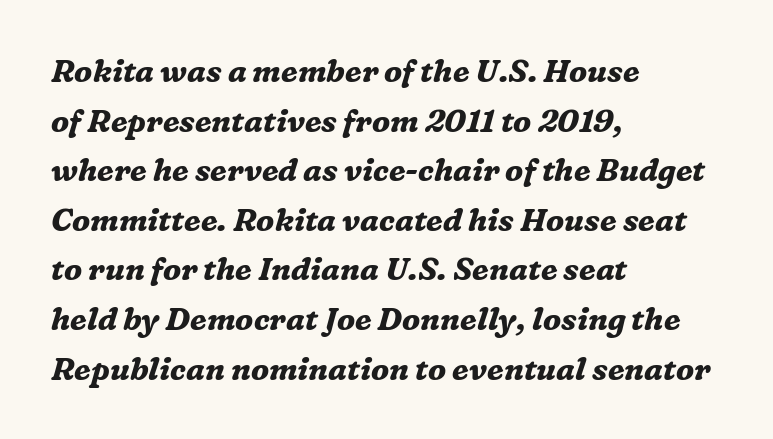
Q: Is the text bold? A: Yes.
Q: Is the text italic (slanted)? A: Yes, it leans right by about 16 degrees.
Q: Is the typeface a serif or a sans-serif typeface? A: Serif.
Q: Is the text underlined? A: No.
Q: How is the paragraph aligned? A: Left-aligned.
Q: Is the spacing between letters normal or unusually wide? A: Normal.
Q: Is the spacing between lines tight, normal or loose? A: Normal.
Q: Width (condensed, normal, or wide)? A: Normal.
Q: Stroke contrast? A: Medium.
Q: x-height? A: Medium.
Q: Monospaced? A: No.
